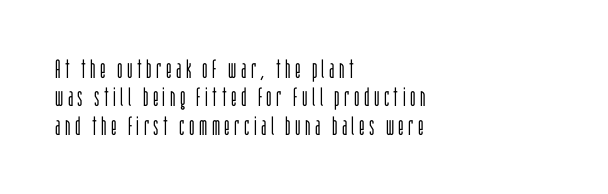
{"italic": "no", "bold": "no", "underline": "no", "align": "left", "line_spacing": "tight", "line_spacing_ratio": 1.09, "glyph_px": 26}
